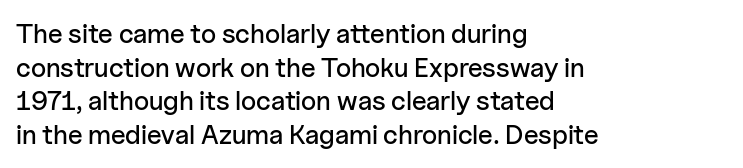
This is the regular roman posture of the typeface. Does extra space separate the letters? No, they use regular spacing. One-word summary of the alignment: left. How would I describe the line gaps? Plain and ordinary.
